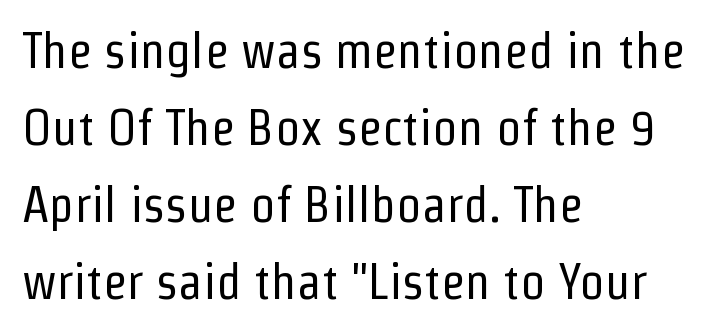
Q: Is the text bold? A: No.
Q: Is the text italic (slanted)? A: No, it is upright.
Q: Is the typeface a serif or a sans-serif typeface? A: Sans-serif.
Q: Is the text underlined? A: No.
Q: How is the paragraph aligned? A: Left-aligned.
Q: Is the spacing between letters normal or unusually wide? A: Normal.
Q: Is the spacing between lines tight, normal or loose? A: Normal.
Q: Width (condensed, normal, or wide)? A: Condensed.
Q: Stroke contrast? A: Low.
Q: x-height? A: Medium.
Q: Monospaced? A: No.
